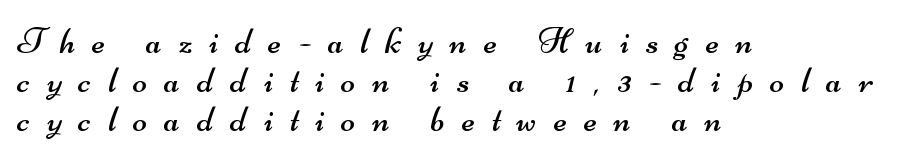
Line beginnings align vertically; line endings do not. Rule under the text: the space is simply empty. Words appear elongated and porous because spacing is wide. The passage shown is typed in a proportional face where columns would drift. Observe the absence of serifs on each vertical stroke in this sample. The lines are packed closely together with very little leading.
